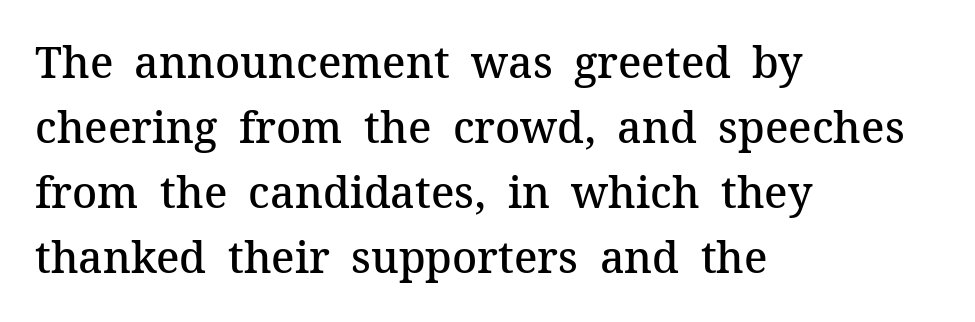
The image shows 43 px semibold serif type, upright; set left-aligned, normal line spacing (1.51x), normal letter spacing, not underlined; medium stroke contrast and a medium x-height.
